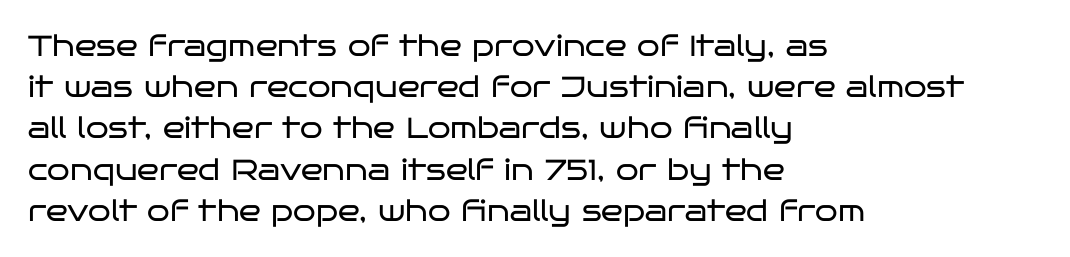
{"serif": "no", "italic": "no", "bold": "no", "weight": "regular", "width": "wide", "stroke_contrast": "low", "x_height": "large", "monospaced": "no", "underline": "no", "align": "left", "line_spacing": "normal", "line_spacing_ratio": 1.42, "letter_spacing": "normal", "letter_spacing_em": 0.0, "glyph_px": 29}
